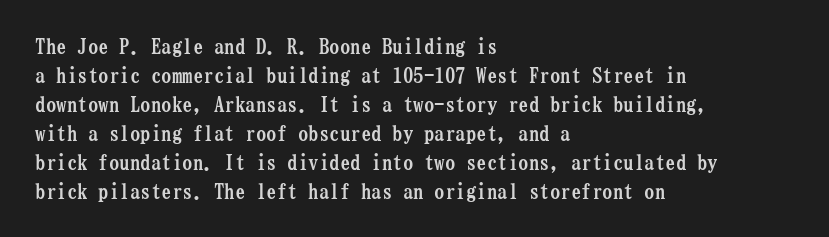
The lines are quadded left. These lines keep a tight, regular rhythm from letter to letter. The gap between lines stays unmarked. It's the straight-up-and-down kind of type. The rendering uses a moderate line-height, typical for paragraphs. Pretty heavy lettering here — definitely bold.
